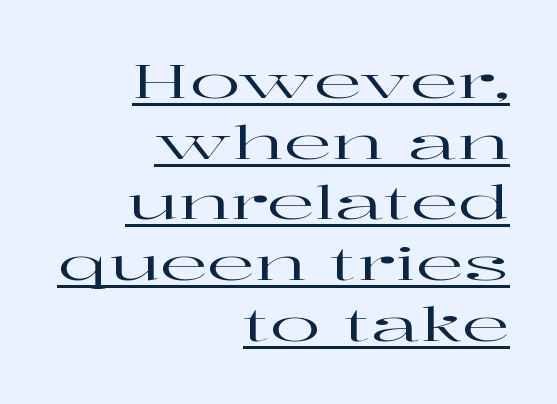
The image shows 47 px wide serif type, upright; set right-aligned, normal line spacing (1.29x), normal letter spacing, underlined; high stroke contrast and a medium x-height.
